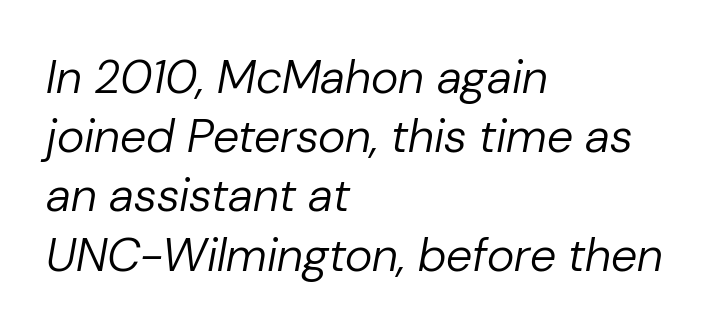
{"italic": "yes", "lean": "right", "slant_degrees": 10, "bold": "no", "weight": "regular", "width": "normal", "stroke_contrast": "low", "x_height": "medium", "monospaced": "no", "underline": "no", "align": "left", "line_spacing": "normal", "line_spacing_ratio": 1.26, "letter_spacing": "normal", "letter_spacing_em": 0.0, "glyph_px": 47}
